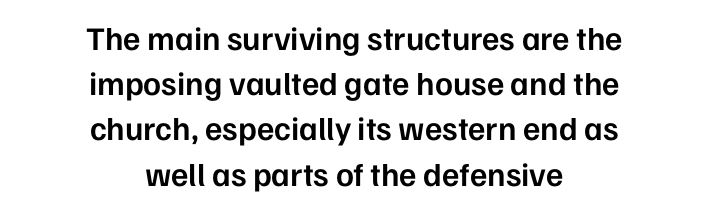
The image shows 33 px semibold sans-serif type, upright; set centered, normal line spacing (1.37x), normal letter spacing, not underlined; low stroke contrast and a medium x-height.
